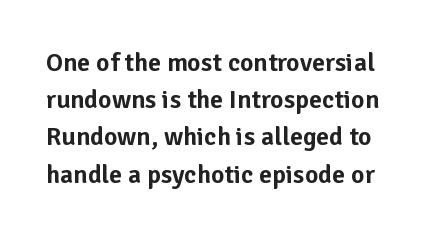
Q: Is the text italic (slanted)? A: No, it is upright.
Q: Is the text underlined? A: No.
Q: Is the spacing between letters normal or unusually wide? A: Normal.
Q: Is the spacing between lines tight, normal or loose? A: Normal.
